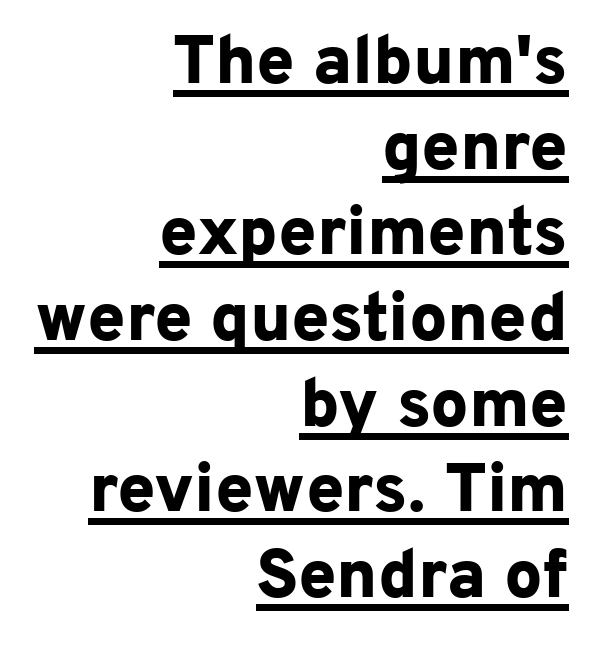
The image shows 68 px bold sans-serif type, upright; set right-aligned, normal line spacing (1.26x), normal letter spacing, underlined; low stroke contrast and a medium x-height.
